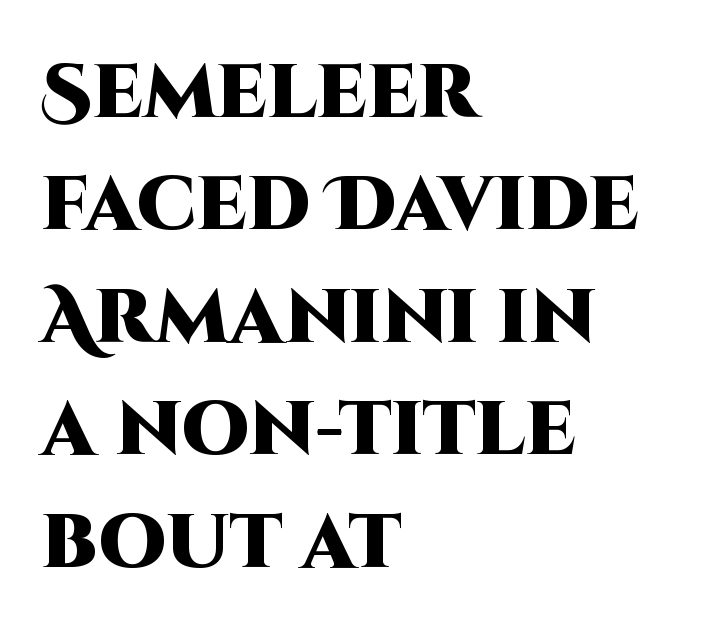
Q: Is the text bold? A: Yes.
Q: Is the text italic (slanted)? A: No, it is upright.
Q: Is the typeface a serif or a sans-serif typeface? A: Sans-serif.
Q: Is the text underlined? A: No.
Q: How is the paragraph aligned? A: Left-aligned.
Q: Is the spacing between letters normal or unusually wide? A: Normal.
Q: Is the spacing between lines tight, normal or loose? A: Normal.
Q: Width (condensed, normal, or wide)? A: Normal.
Q: Stroke contrast? A: High.
Q: x-height? A: Large.
Q: Monospaced? A: No.
